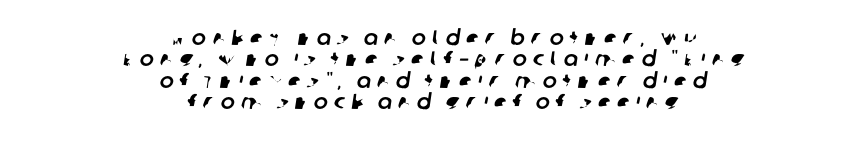
Each word looks stretched out because of the extra space between its letters. The words here are not underlined. This block would grow much taller if given ordinary leading; it's compressed now. The whitespace from short lines is split evenly between both sides.
